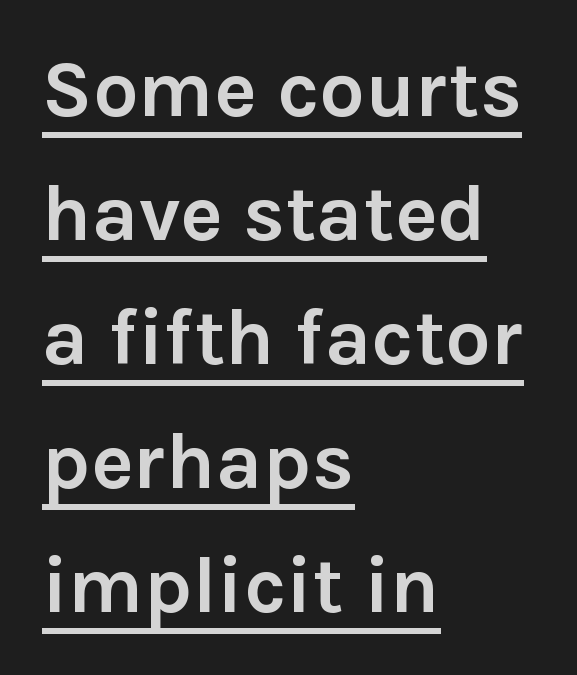
The image shows 80 px semibold sans-serif type, upright; set left-aligned, normal line spacing (1.55x), normal letter spacing, underlined; low stroke contrast and a medium x-height.
